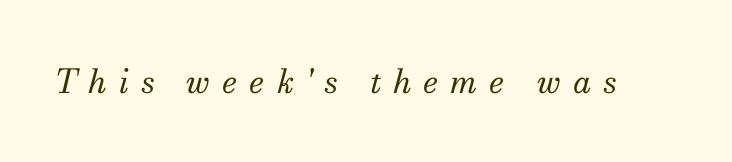
The image shows 33 px regular-weight serif type, italic (leaning right); set unusually wide letter spacing (+0.36 em), not underlined; medium stroke contrast and a small x-height.
